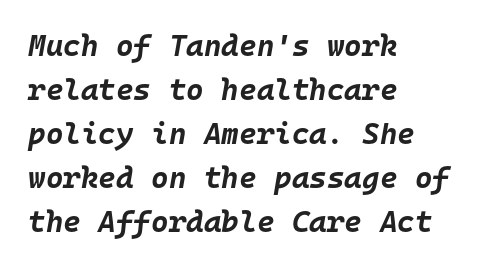
The letters march in equal steps, a hallmark of fixed-pitch type. Descenders hang freely into open space. The paragraph shown leans on its left margin. If you drew a line through each stem, it would be angled.
